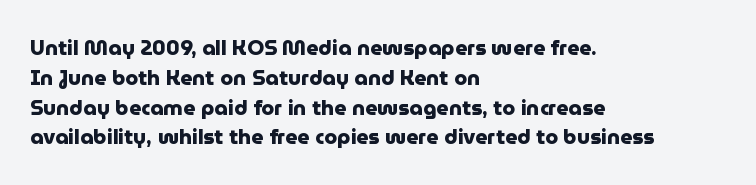
The image shows 21 px bold type, upright; set left-aligned, normal line spacing (1.42x), normal letter spacing, not underlined.
